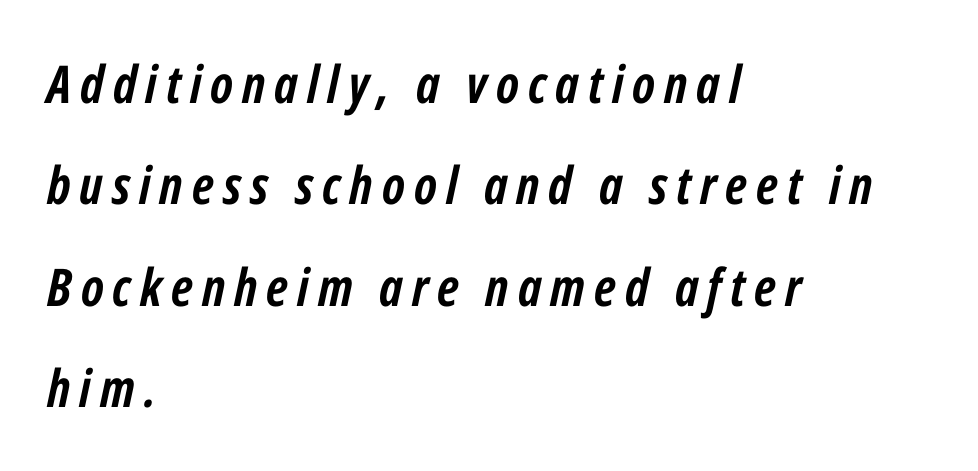
{"italic": "yes", "lean": "right", "slant_degrees": 12, "bold": "yes", "weight": "semibold", "width": "condensed", "stroke_contrast": "low", "x_height": "medium", "monospaced": "no", "underline": "no", "align": "left", "line_spacing": "loose", "line_spacing_ratio": 1.95, "glyph_px": 52}
